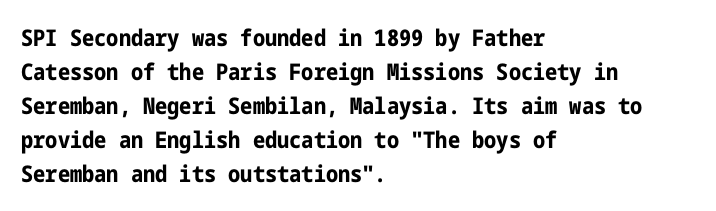
The image shows 23 px bold type, upright; set left-aligned, normal line spacing (1.48x), normal letter spacing, not underlined.
